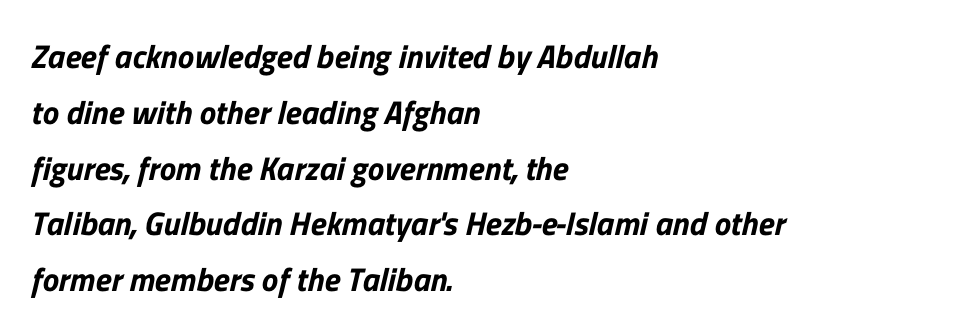
{"serif": "no", "width": "normal", "stroke_contrast": "low", "x_height": "medium", "monospaced": "no", "underline": "no", "align": "left", "line_spacing": "normal", "line_spacing_ratio": 1.69, "letter_spacing": "normal", "letter_spacing_em": 0.0, "glyph_px": 33}
